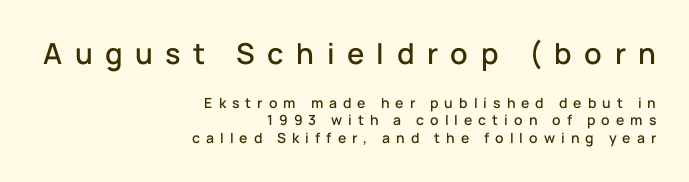
{"serif": "no", "italic": "no", "width": "normal", "stroke_contrast": "low", "x_height": "medium", "monospaced": "no", "underline": "no", "align": "right", "line_spacing": "normal", "line_spacing_ratio": 1.26, "letter_spacing": "wide", "letter_spacing_em": 0.43, "larger_block": "first", "size_ratio": 2.07, "glyph_px": 29}
